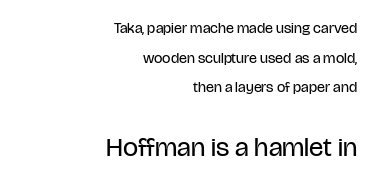
The type is set solid horizontally, with unmodified tracking. Nobody drew a line under any word here. A typesetter would call this leading open, well beyond the default. Horizontally, the lines are justified to the trailing edge only. Type size steps up from the first block to the second.
